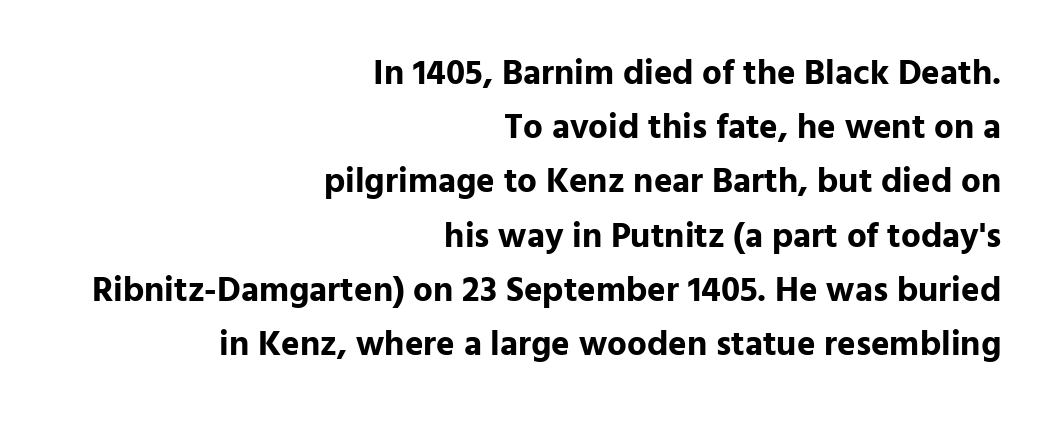
Q: Is the text bold? A: Yes.
Q: Is the text italic (slanted)? A: No, it is upright.
Q: Is the typeface a serif or a sans-serif typeface? A: Sans-serif.
Q: Is the text underlined? A: No.
Q: How is the paragraph aligned? A: Right-aligned.
Q: Is the spacing between letters normal or unusually wide? A: Normal.
Q: Is the spacing between lines tight, normal or loose? A: Normal.
Q: Width (condensed, normal, or wide)? A: Normal.
Q: Stroke contrast? A: Low.
Q: x-height? A: Medium.
Q: Monospaced? A: No.
